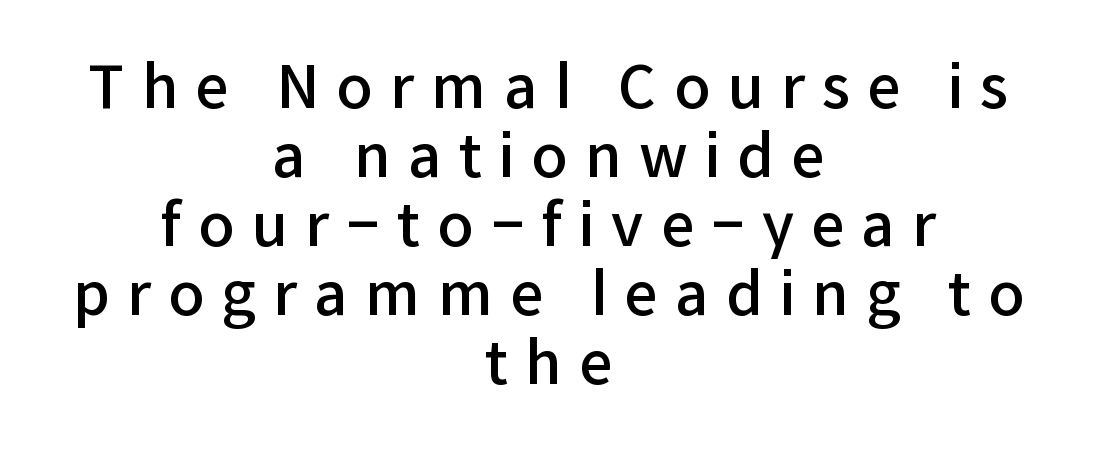
Plain, unruled lines of type. Italic? Not at all — the glyphs are vertical. The passage shown is typeset with a sans-serif family. Strokes here are thickened, but only to semibold level. The face used here is proportionally spaced, like ordinary book or web type. Look at the tracking — it's clearly loosened, letters drifting apart.
